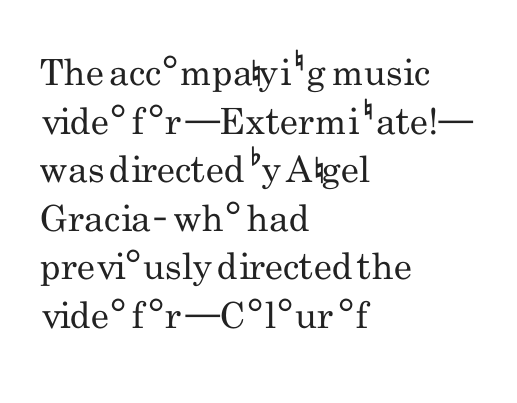
The image shows 36 px regular-weight, condensed sans-serif type, upright; set left-aligned, normal line spacing (1.35x), normal letter spacing, not underlined; low stroke contrast and a small x-height.
